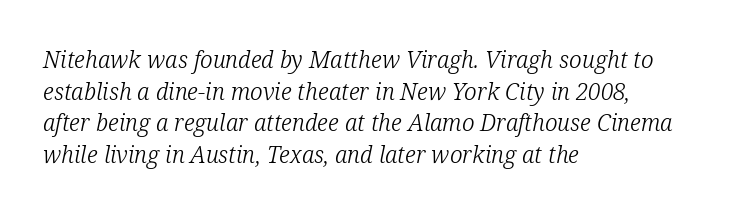
One-word summary of the alignment: left. This is oblique type, the kind used for emphasis or titles. The foot of each line stays bare and open. No extra tracking has been applied to these lines. Stem width sits at or under what a default text font uses. How would I describe the line gaps? Plain and ordinary.
